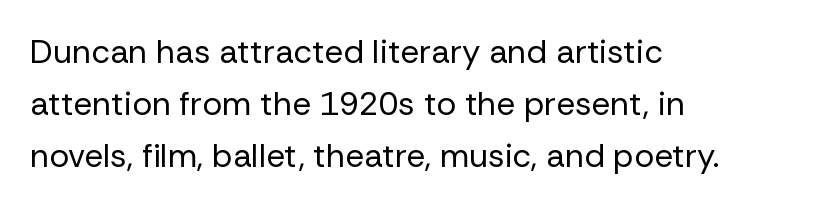
The image shows 33 px regular-weight sans-serif type, upright; set left-aligned, normal line spacing (1.57x), normal letter spacing, not underlined; low stroke contrast and a medium x-height.
